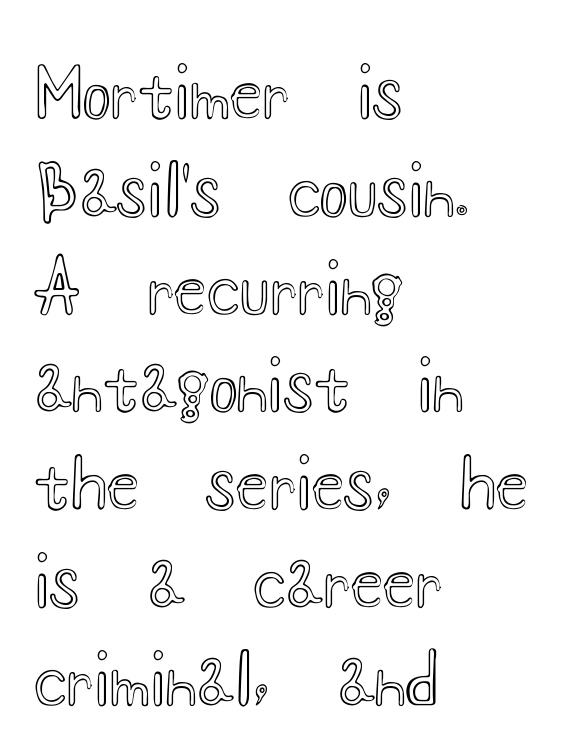
{"italic": "no", "width": "wide", "x_height": "small", "monospaced": "no", "underline": "no", "align": "left", "line_spacing": "normal", "line_spacing_ratio": 1.46, "letter_spacing": "normal", "letter_spacing_em": 0.0, "glyph_px": 67}
